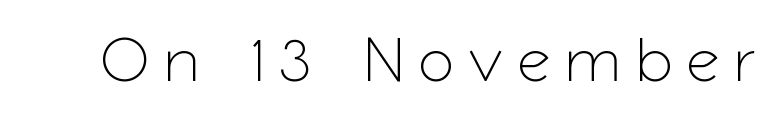
The image shows 64 px sans-serif type, upright; set unusually wide letter spacing (+0.26 em), not underlined; low stroke contrast and a medium x-height.
